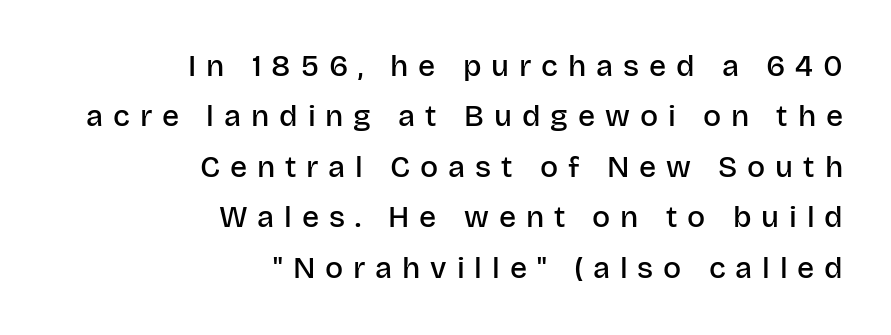
{"serif": "no", "italic": "no", "bold": "semi", "weight": "semibold", "width": "normal", "stroke_contrast": "low", "x_height": "large", "monospaced": "no", "underline": "no", "align": "right", "line_spacing": "normal", "line_spacing_ratio": 1.68, "letter_spacing": "wide", "letter_spacing_em": 0.33, "glyph_px": 30}
